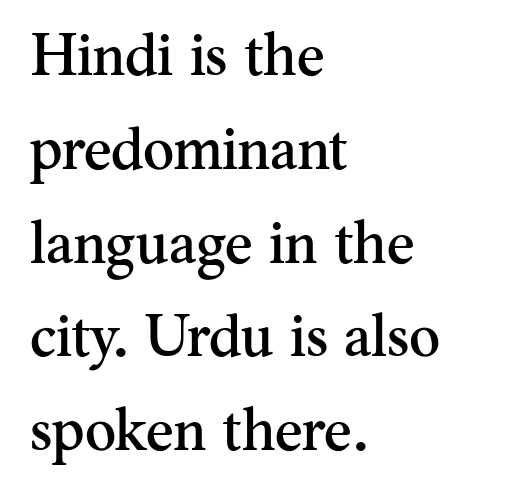
{"serif": "yes", "italic": "no", "width": "normal", "stroke_contrast": "medium", "x_height": "small", "monospaced": "no", "underline": "no", "align": "left", "line_spacing": "normal", "line_spacing_ratio": 1.59, "letter_spacing": "normal", "letter_spacing_em": 0.0, "glyph_px": 59}
